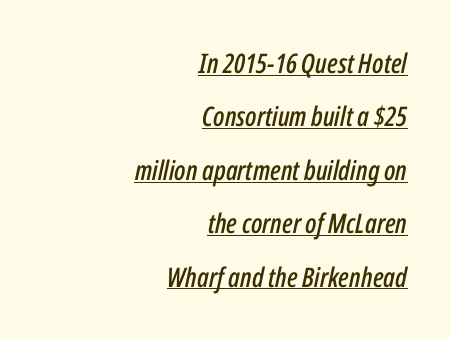
Q: Is the text italic (slanted)? A: Yes, it leans right by about 12 degrees.
Q: Is the text underlined? A: Yes.
Q: How is the paragraph aligned? A: Right-aligned.
Q: Is the spacing between letters normal or unusually wide? A: Normal.
Q: Is the spacing between lines tight, normal or loose? A: Loose.
